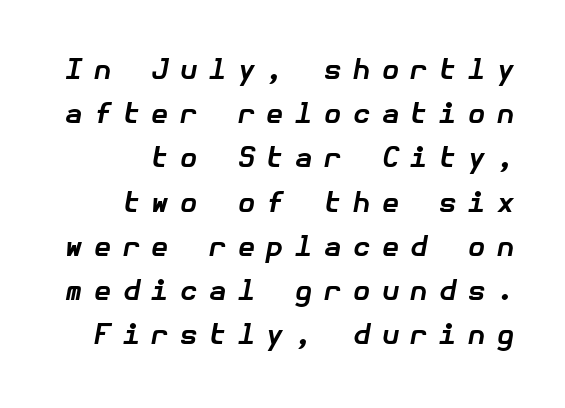
Underline: absent. Tracking value appears strongly positive — letters spread wide. Notice how the stems are inclined rather than vertical — that's the hallmark of italics. Layout note: lines flush right.
